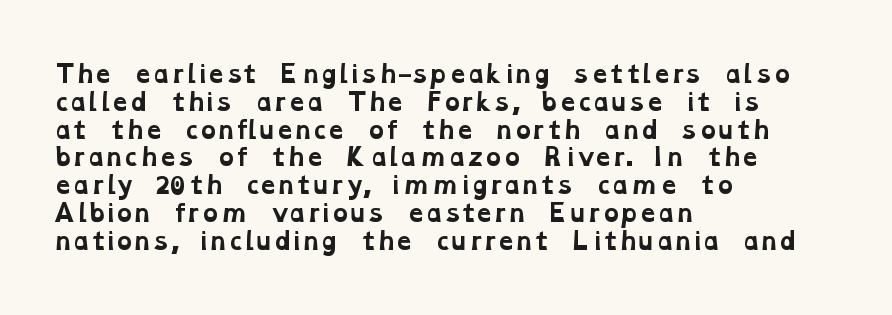
{"bold": "yes", "underline": "no", "align": "left", "line_spacing_ratio": 1.21, "letter_spacing": "normal", "letter_spacing_em": 0.0, "glyph_px": 23}
